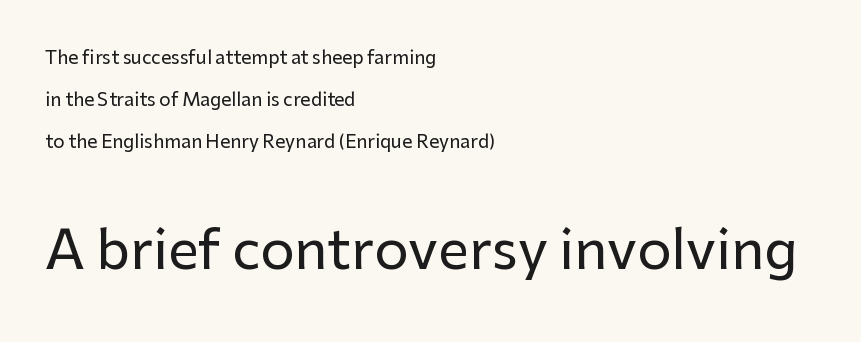
Q: Is the text italic (slanted)? A: No, it is upright.
Q: Is the typeface a serif or a sans-serif typeface? A: Sans-serif.
Q: Is the text underlined? A: No.
Q: How is the paragraph aligned? A: Left-aligned.
Q: Is the spacing between letters normal or unusually wide? A: Normal.
Q: Is the spacing between lines tight, normal or loose? A: Loose.
Q: Which block of text is set in a larger size, the first (top) or the second (bottom)? A: The second (bottom) one.
Q: Width (condensed, normal, or wide)? A: Normal.
Q: Stroke contrast? A: Low.
Q: x-height? A: Medium.
Q: Monospaced? A: No.
